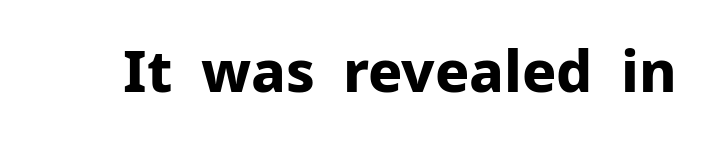
Do the letters lean? They stand straight. Heft: maximum for text — a bold. What stands out about the letter spacing? Nothing — it is the standard amount. Stroke terminals: plain, sans-serif. Descenders are the only things crossing below the line.
